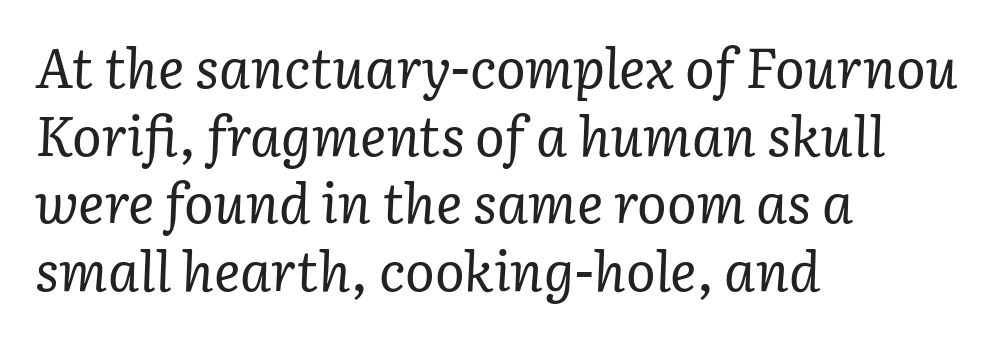
Q: Is the text bold? A: No.
Q: Is the text italic (slanted)? A: Yes, it leans right by about 3 degrees.
Q: Is the typeface a serif or a sans-serif typeface? A: Serif.
Q: Is the text underlined? A: No.
Q: How is the paragraph aligned? A: Left-aligned.
Q: Is the spacing between letters normal or unusually wide? A: Normal.
Q: Width (condensed, normal, or wide)? A: Normal.
Q: Stroke contrast? A: Low.
Q: x-height? A: Medium.
Q: Monospaced? A: No.
